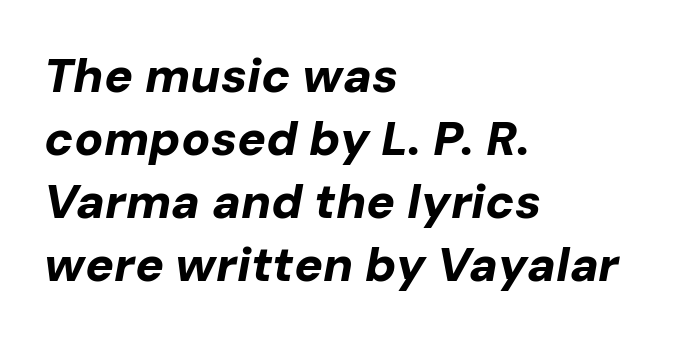
The image shows 48 px bold type, italic (leaning right); set left-aligned, normal line spacing (1.31x), normal letter spacing, not underlined; low stroke contrast and a medium x-height.
